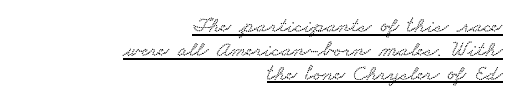
The paragraph shown leans on its right margin. Letter spacing: default. What's the leading like? Squeezed, with rows nearly overlapping. Has an underline been added? It has.
